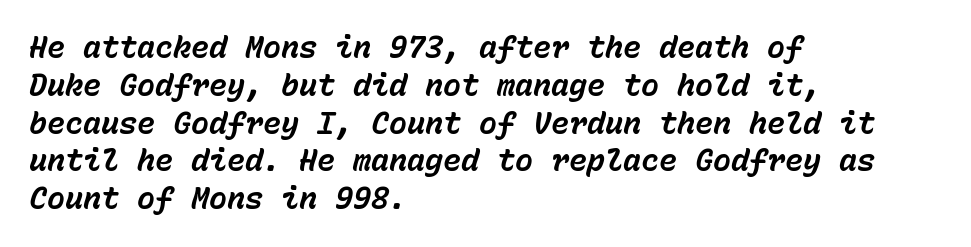
Q: Is the text bold? A: Yes.
Q: Is the text italic (slanted)? A: Yes, it leans right by about 15 degrees.
Q: Is the text underlined? A: No.
Q: How is the paragraph aligned? A: Left-aligned.
Q: Is the spacing between letters normal or unusually wide? A: Normal.
Q: Is the spacing between lines tight, normal or loose? A: Normal.
Q: Width (condensed, normal, or wide)? A: Normal.
Q: Stroke contrast? A: Low.
Q: x-height? A: Medium.
Q: Monospaced? A: Yes.
